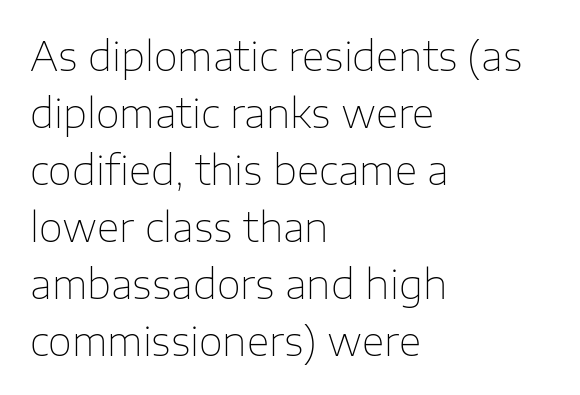
{"serif": "no", "italic": "no", "bold": "no", "weight": "thin", "width": "normal", "stroke_contrast": "low", "x_height": "medium", "monospaced": "no", "underline": "no", "align": "left", "line_spacing": "normal", "line_spacing_ratio": 1.46, "letter_spacing": "normal", "letter_spacing_em": 0.0, "glyph_px": 39}
